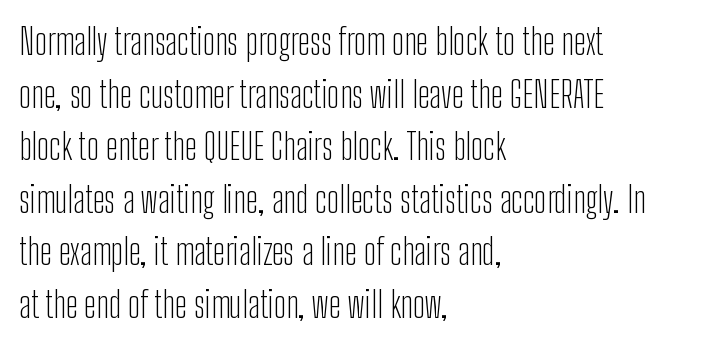
Typeset ragged right — the left edge is the straight one. Bare-footed words on every line. Looks like regular typesetting: each glyph gets only the width it needs. This sample uses plain, unmodified letter spacing. The line-height multiplier appears to be the usual default. Weight: in the light-to-regular range.
